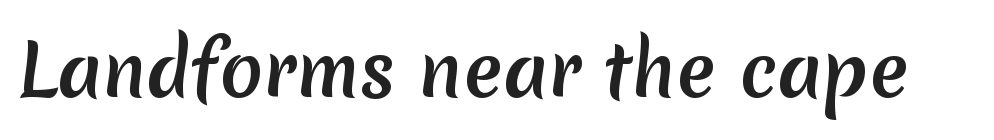
Q: Is the typeface a serif or a sans-serif typeface? A: Sans-serif.
Q: Is the text underlined? A: No.
Q: Is the spacing between letters normal or unusually wide? A: Normal.
Q: Width (condensed, normal, or wide)? A: Normal.
Q: Stroke contrast? A: Medium.
Q: x-height? A: Medium.
Q: Monospaced? A: No.
